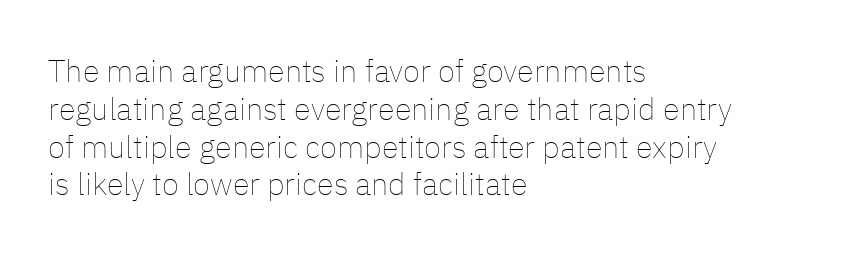
This is the regular roman posture of the typeface. Leftover space on each line is placed entirely after the last word. Counters stay open thanks to moderate or lighter strokes. Check the space under the baseline: it is left empty.
